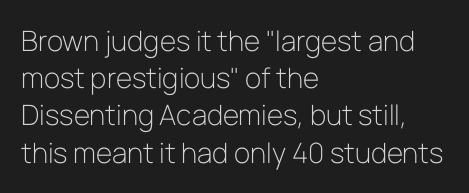
Q: Is the text bold? A: No.
Q: Is the text italic (slanted)? A: No, it is upright.
Q: Is the typeface a serif or a sans-serif typeface? A: Sans-serif.
Q: Is the text underlined? A: No.
Q: How is the paragraph aligned? A: Left-aligned.
Q: Is the spacing between letters normal or unusually wide? A: Normal.
Q: Is the spacing between lines tight, normal or loose? A: Normal.
Q: Width (condensed, normal, or wide)? A: Normal.
Q: Stroke contrast? A: Low.
Q: x-height? A: Medium.
Q: Monospaced? A: No.
